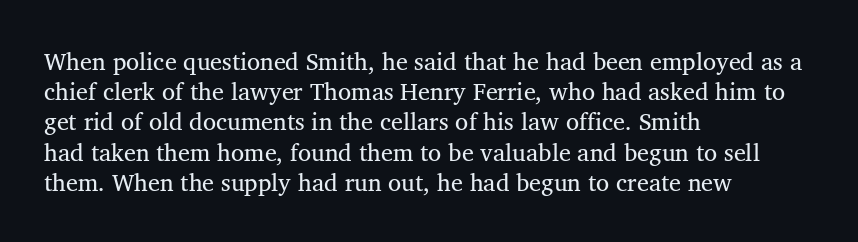
The image shows 24 px text type, upright; set left-aligned, normal line spacing (1.26x), normal letter spacing, not underlined.
